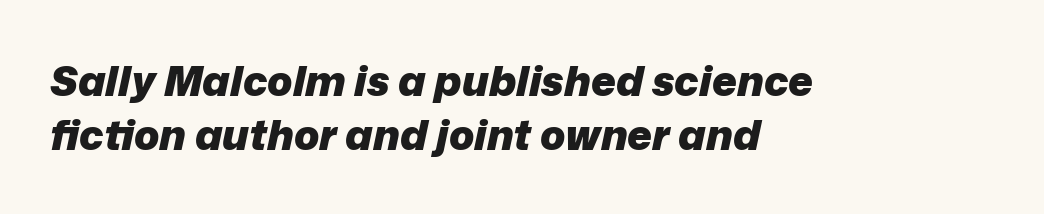
Q: Is the text bold? A: Yes.
Q: Is the text italic (slanted)? A: Yes, it leans right by about 12 degrees.
Q: Is the text underlined? A: No.
Q: How is the paragraph aligned? A: Left-aligned.
Q: Is the spacing between letters normal or unusually wide? A: Normal.
Q: Is the spacing between lines tight, normal or loose? A: Normal.
Q: Width (condensed, normal, or wide)? A: Normal.
Q: Stroke contrast? A: Low.
Q: x-height? A: Medium.
Q: Monospaced? A: No.
